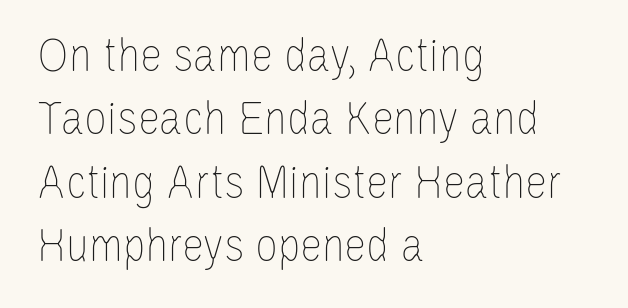
The face used here is proportionally spaced, like ordinary book or web type. Characters remain perfectly vertical along every line. Left-aligned paragraph, ragged on the right. The lines sit at an ordinary, default distance from one another.
